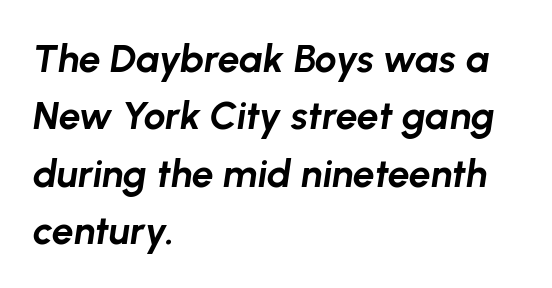
The image shows 39 px bold type, italic (leaning right); set left-aligned, normal line spacing (1.47x), normal letter spacing, not underlined; low stroke contrast and a medium x-height.
